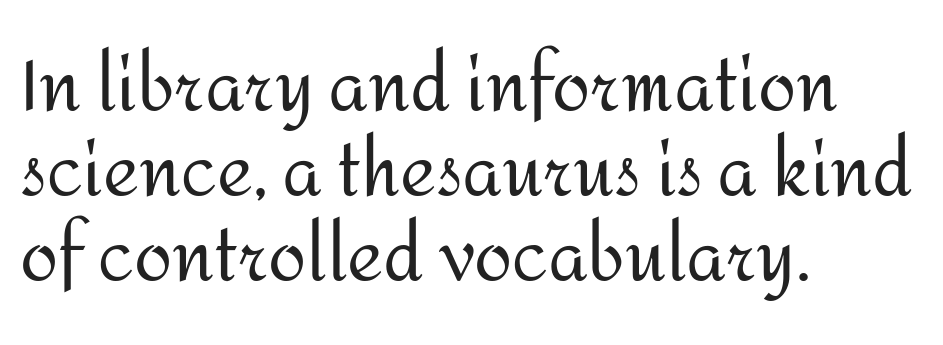
Clear beneath every line of the passage. Standard letterfit; no display-style spreading of the glyphs. This sample has the flowing, uneven cadence of proportional lettering. Caption: multi-line text, flush left, ragged right. The lettering stays uniformly vertical, giving the passage a roman look.
